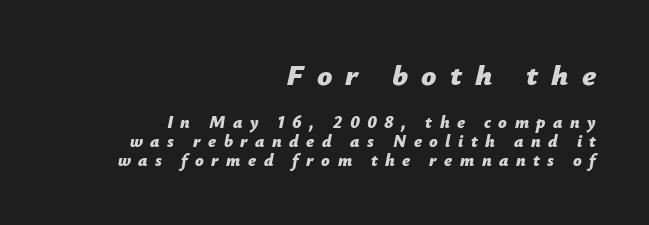
Q: Is the text bold? A: Yes.
Q: Is the text italic (slanted)? A: Yes, it leans right by about 12 degrees.
Q: Is the text underlined? A: No.
Q: How is the paragraph aligned? A: Right-aligned.
Q: Is the spacing between letters normal or unusually wide? A: Unusually wide.
Q: Is the spacing between lines tight, normal or loose? A: Tight.
Q: Which block of text is set in a larger size, the first (top) or the second (bottom)? A: The first (top) one.
Q: Width (condensed, normal, or wide)? A: Normal.
Q: Stroke contrast? A: Low.
Q: x-height? A: Medium.
Q: Monospaced? A: No.
